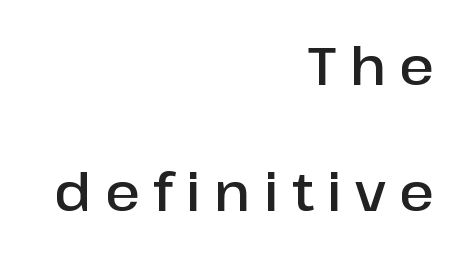
The image shows 53 px semibold sans-serif type, upright; set right-aligned, loose line spacing (2.37x), unusually wide letter spacing (+0.25 em), not underlined; low stroke contrast and a medium x-height.
